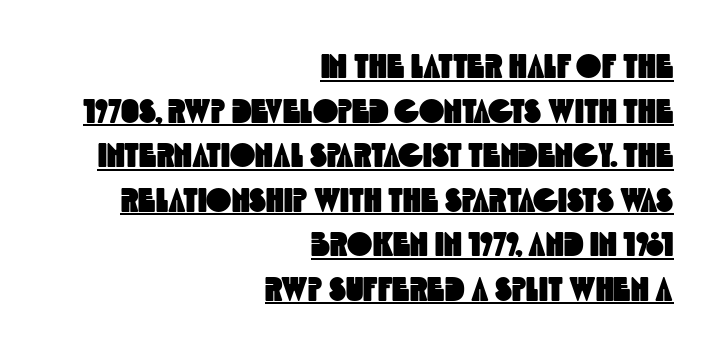
{"serif": "no", "width": "condensed", "x_height": "large", "monospaced": "no", "underline": "yes", "align": "right", "line_spacing": "normal", "line_spacing_ratio": 1.31, "letter_spacing": "normal", "letter_spacing_em": 0.0, "glyph_px": 34}
